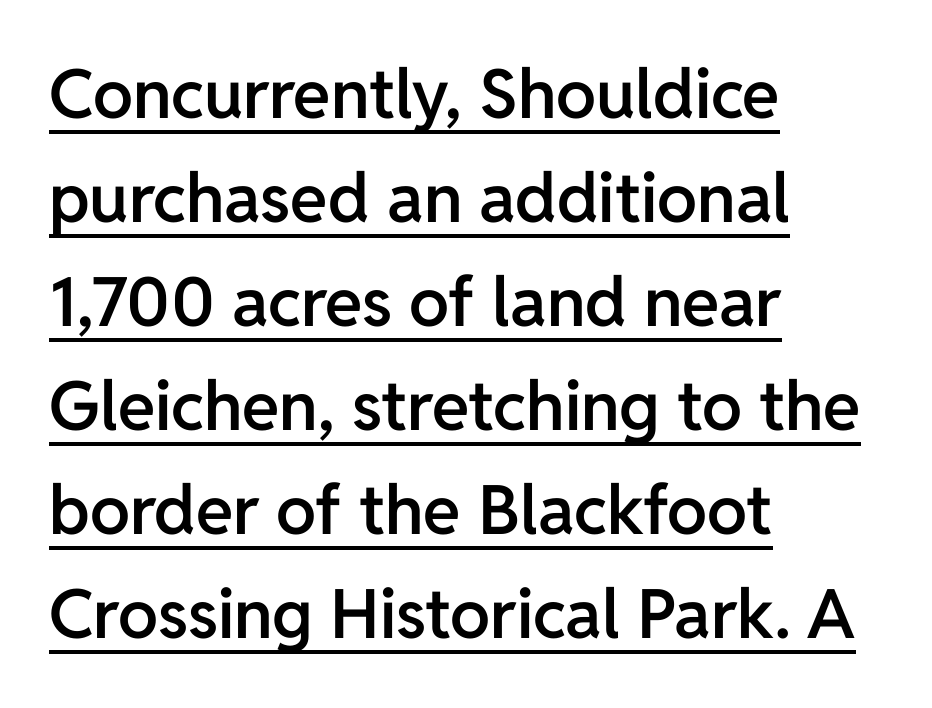
The image shows 68 px semibold sans-serif type, upright; set left-aligned, normal line spacing (1.53x), normal letter spacing, underlined; low stroke contrast and a medium x-height.
